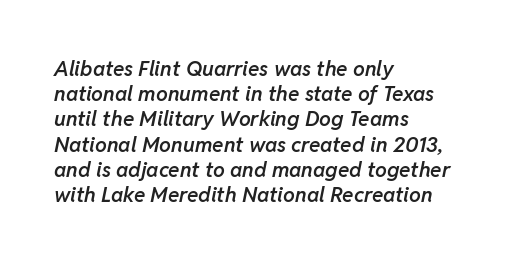
The image shows 21 px text type, italic (leaning right); set left-aligned, line spacing 1.2x, normal letter spacing, not underlined.
